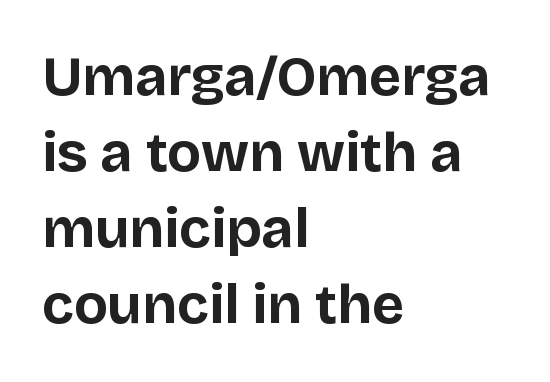
Nothing unusual about the tracking: characters are spaced as the font intends. You'd pick this weight for a headline — it's a proper bold. The rendering uses natural spacing where letterforms have individual widths. Font category for this specimen: sans-serif. The string is rendered with underlining switched off. The typography opts for an upright posture over an oblique one.
